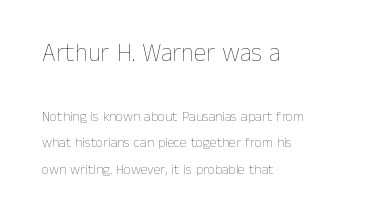
{"italic": "no", "bold": "no", "underline": "no", "align": "left", "line_spacing": "loose", "line_spacing_ratio": 1.91, "letter_spacing": "normal", "letter_spacing_em": 0.0, "larger_block": "first", "size_ratio": 1.79, "glyph_px": 25}
